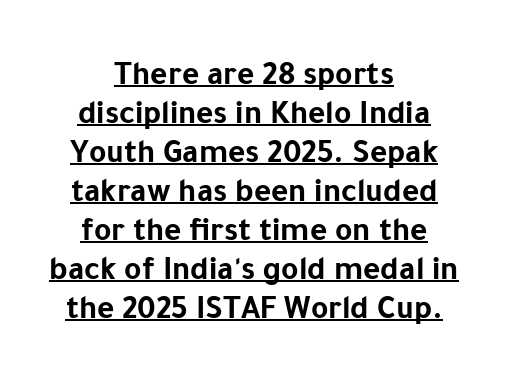
{"serif": "no", "italic": "no", "bold": "yes", "weight": "bold", "width": "normal", "stroke_contrast": "low", "x_height": "medium", "monospaced": "no", "underline": "yes", "align": "center", "line_spacing_ratio": 1.18, "letter_spacing": "normal", "letter_spacing_em": 0.0, "glyph_px": 33}
